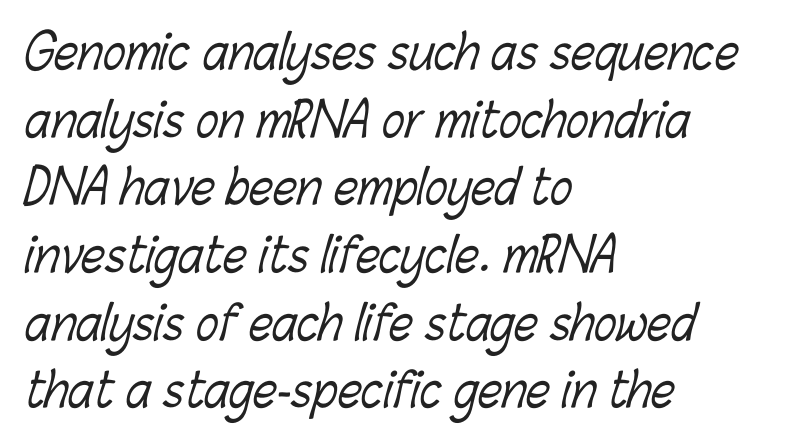
The image shows 47 px light, condensed type; set left-aligned, normal line spacing (1.44x), normal letter spacing, not underlined; low stroke contrast and a medium x-height.
